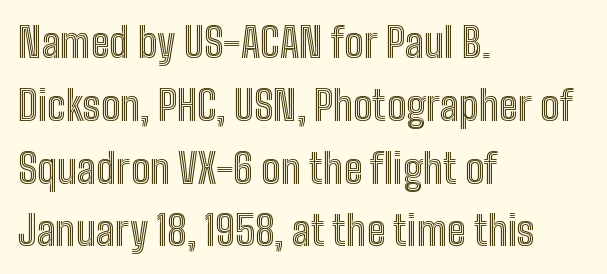
Compared with a centered layout, this one pins lines to the left instead. A roman cut, with each character standing at attention. The strip under each line holds only bare page. Line spacing here is normal. The passage shown is typed in a proportional face where columns would drift. Caption: standard tracking, unaltered.
